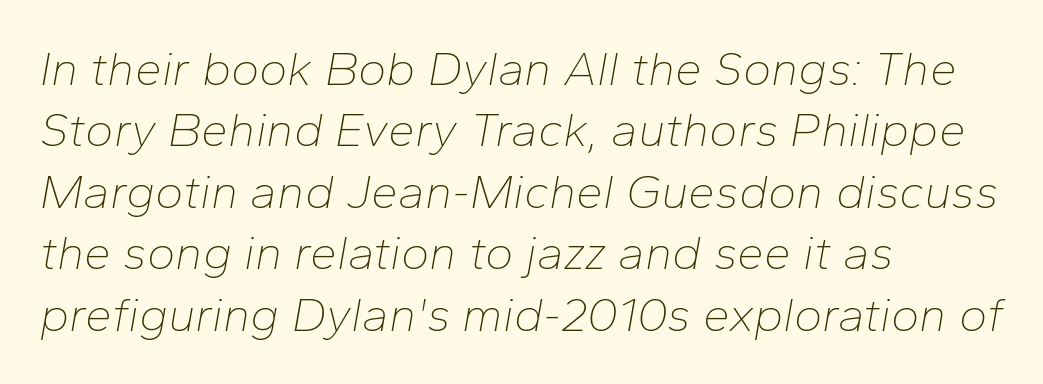
{"italic": "yes", "lean": "right", "slant_degrees": 10, "bold": "no", "weight": "thin", "width": "normal", "stroke_contrast": "low", "x_height": "medium", "monospaced": "no", "underline": "no", "align": "left", "line_spacing": "normal", "line_spacing_ratio": 1.28, "letter_spacing": "normal", "letter_spacing_em": 0.0, "glyph_px": 48}
